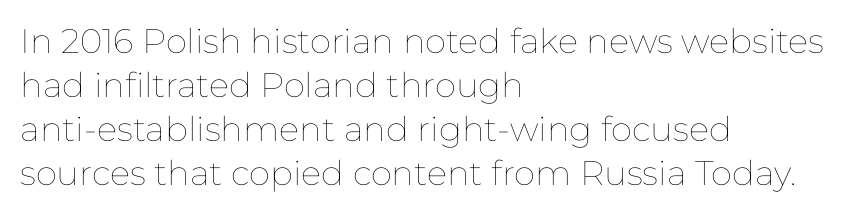
Q: Is the text bold? A: No.
Q: Is the text italic (slanted)? A: No, it is upright.
Q: Is the text underlined? A: No.
Q: How is the paragraph aligned? A: Left-aligned.
Q: Is the spacing between letters normal or unusually wide? A: Normal.
Q: Is the spacing between lines tight, normal or loose? A: Normal.
Q: Width (condensed, normal, or wide)? A: Normal.
Q: Stroke contrast? A: Low.
Q: x-height? A: Medium.
Q: Monospaced? A: No.
